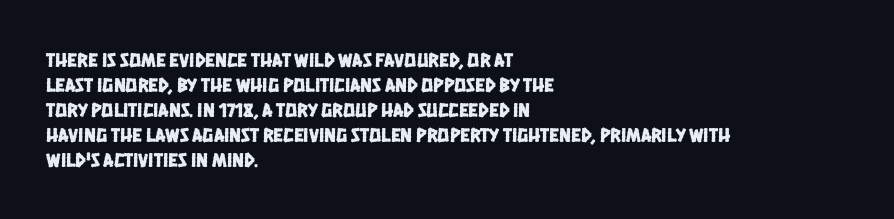
{"underline": "no", "align": "left", "line_spacing": "normal", "line_spacing_ratio": 1.25, "letter_spacing": "normal", "letter_spacing_em": 0.0, "glyph_px": 20}
